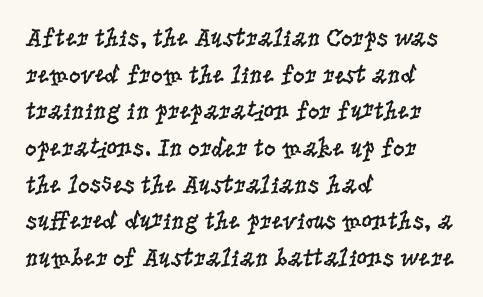
In CSS terms this would be text-align: left. The words here are not underlined. The font is comparable to plain body text, perhaps lighter. The vertical gap from one line to the next is medium. Compared with typical body copy, the letter spacing here is the same.
